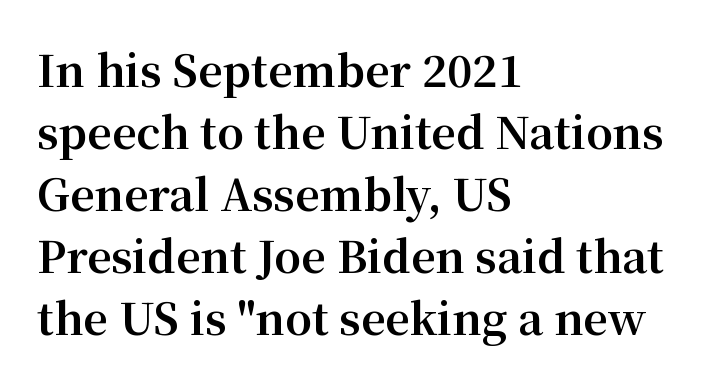
The foot of each line stays bare and open. Posture: upright roman. Evenly set lines give the paragraph a standard silhouette. To sum up the face: it has serifs.
